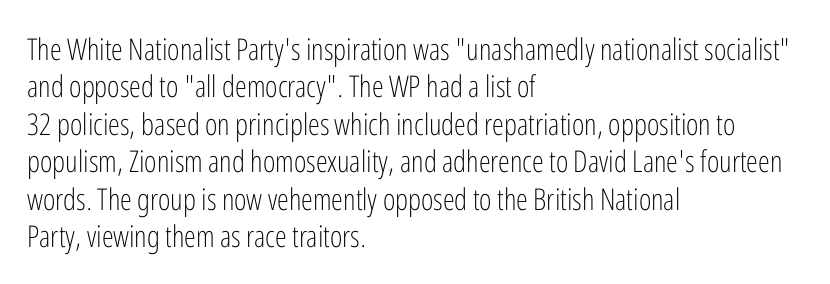
{"serif": "no", "italic": "no", "bold": "no", "weight": "light", "width": "condensed", "stroke_contrast": "low", "x_height": "medium", "monospaced": "no", "underline": "no", "align": "left", "line_spacing": "normal", "line_spacing_ratio": 1.25, "letter_spacing": "normal", "letter_spacing_em": 0.0, "glyph_px": 30}
